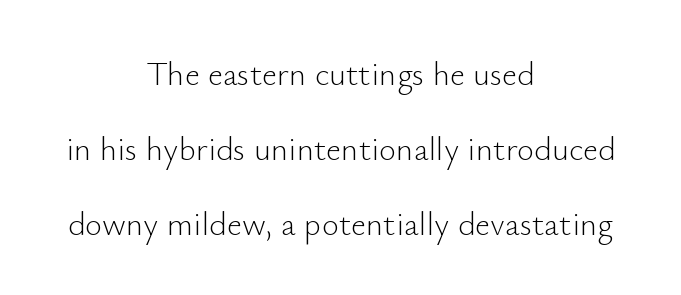
The image shows 33 px light sans-serif type, upright; set centered, loose line spacing (2.27x), normal letter spacing, not underlined; low stroke contrast and a small x-height.
